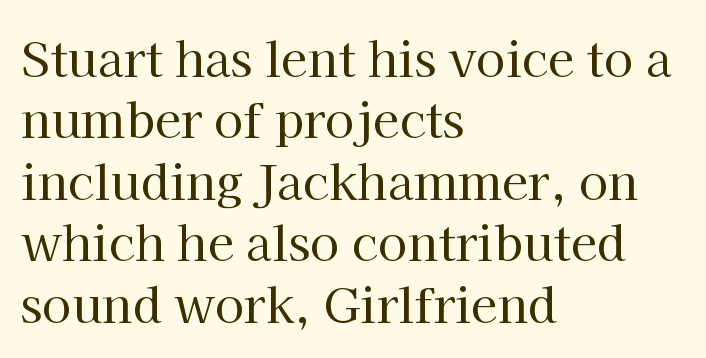
Q: Is the text bold? A: No.
Q: Is the text italic (slanted)? A: No, it is upright.
Q: Is the typeface a serif or a sans-serif typeface? A: Serif.
Q: Is the text underlined? A: No.
Q: How is the paragraph aligned? A: Left-aligned.
Q: Is the spacing between letters normal or unusually wide? A: Normal.
Q: Is the spacing between lines tight, normal or loose? A: Normal.
Q: Width (condensed, normal, or wide)? A: Normal.
Q: Stroke contrast? A: High.
Q: x-height? A: Medium.
Q: Monospaced? A: No.
